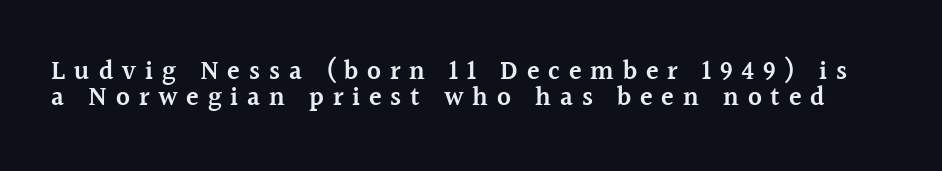
{"italic": "no", "bold": "semi", "underline": "no", "line_spacing": "tight", "line_spacing_ratio": 1.01, "letter_spacing": "wide", "letter_spacing_em": 0.34, "glyph_px": 26}
